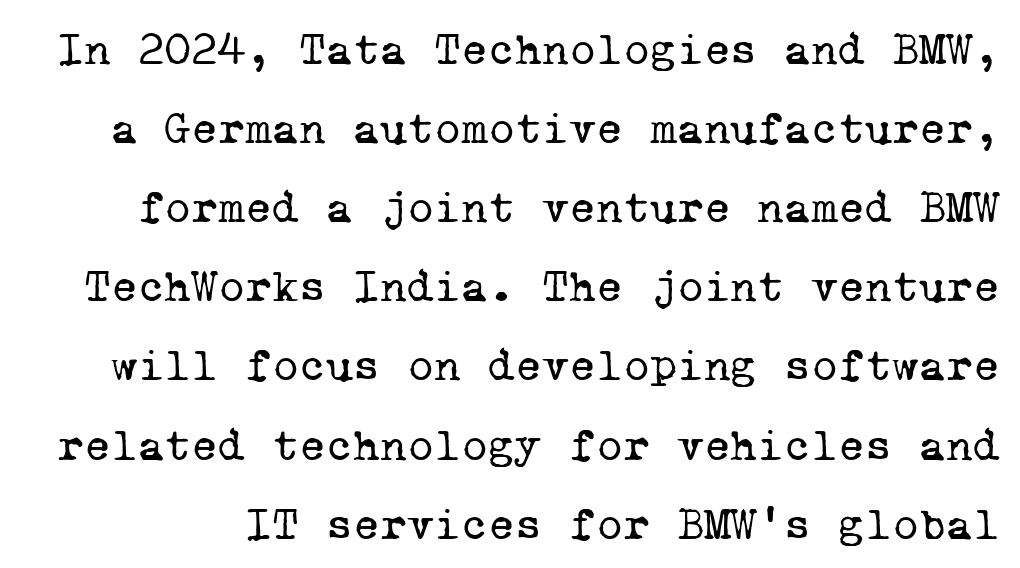
Note: serifs present on the glyphs. The specimen omits any rule beneath the text block's lines. A typesetter would call this zero additional tracking. Is the type heavy? It reads as light-to-regular instead. Here the designer chose a console-style face with uniform glyph widths.
